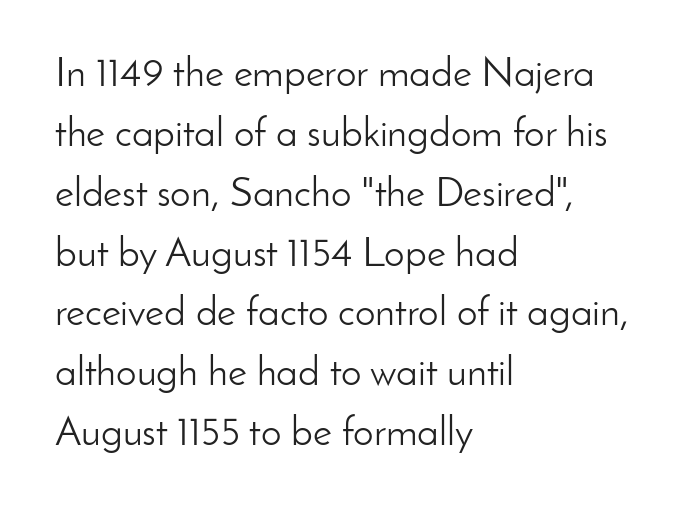
Q: Is the text bold? A: No.
Q: Is the text italic (slanted)? A: No, it is upright.
Q: Is the typeface a serif or a sans-serif typeface? A: Sans-serif.
Q: Is the text underlined? A: No.
Q: How is the paragraph aligned? A: Left-aligned.
Q: Is the spacing between letters normal or unusually wide? A: Normal.
Q: Is the spacing between lines tight, normal or loose? A: Normal.
Q: Width (condensed, normal, or wide)? A: Normal.
Q: Stroke contrast? A: Low.
Q: x-height? A: Small.
Q: Monospaced? A: No.
